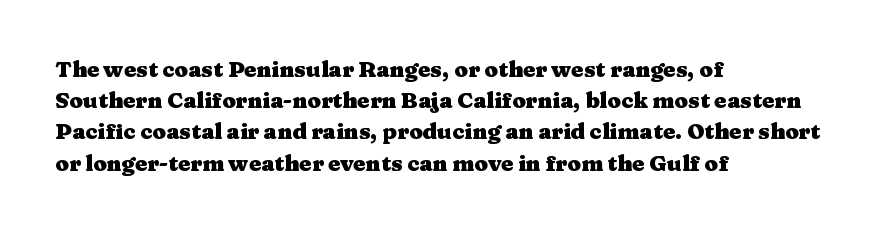
Q: Is the text bold? A: Yes.
Q: Is the text italic (slanted)? A: No, it is upright.
Q: Is the text underlined? A: No.
Q: How is the paragraph aligned? A: Left-aligned.
Q: Is the spacing between letters normal or unusually wide? A: Normal.
Q: Is the spacing between lines tight, normal or loose? A: Normal.
